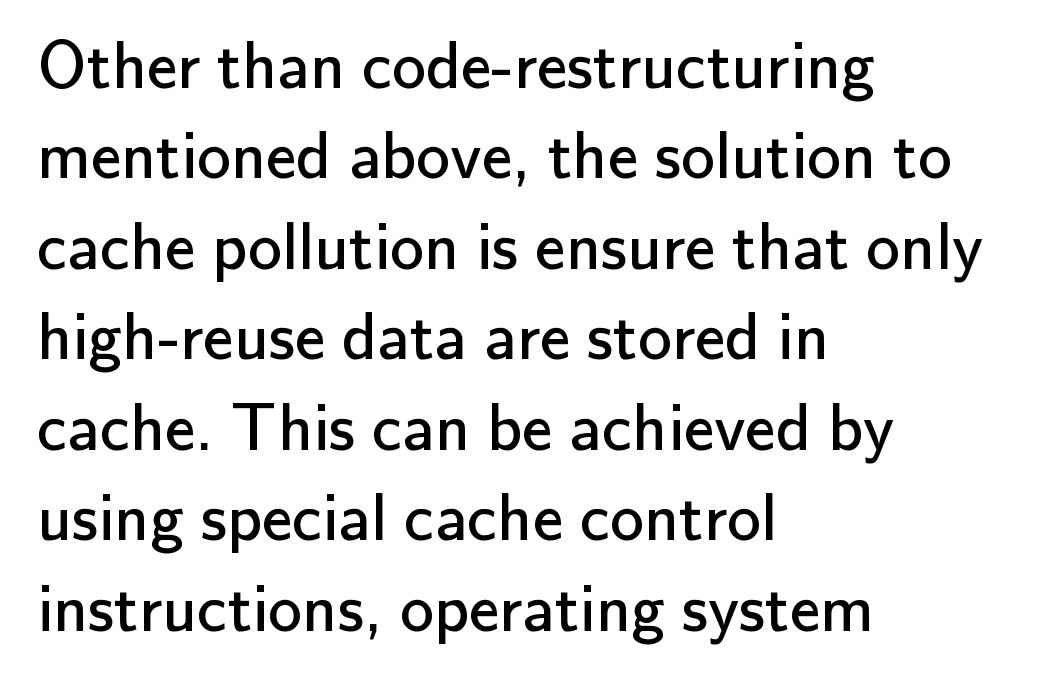
Q: Is the text bold? A: No.
Q: Is the text italic (slanted)? A: No, it is upright.
Q: Is the typeface a serif or a sans-serif typeface? A: Sans-serif.
Q: Is the text underlined? A: No.
Q: How is the paragraph aligned? A: Left-aligned.
Q: Is the spacing between letters normal or unusually wide? A: Normal.
Q: Is the spacing between lines tight, normal or loose? A: Normal.
Q: Width (condensed, normal, or wide)? A: Normal.
Q: Stroke contrast? A: Low.
Q: x-height? A: Small.
Q: Monospaced? A: No.
